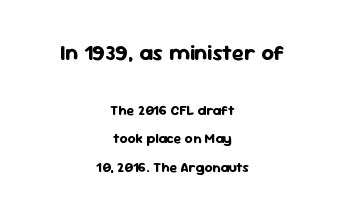
{"italic": "no", "bold": "yes", "underline": "no", "align": "center", "line_spacing": "loose", "line_spacing_ratio": 2.05, "letter_spacing": "normal", "letter_spacing_em": 0.0, "larger_block": "first", "size_ratio": 1.57, "glyph_px": 22}
